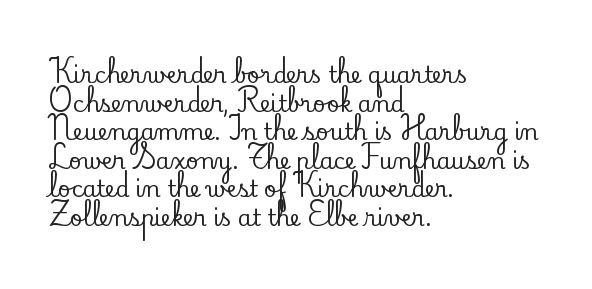
A normal amount of white space separates one row of letters from the next. Unmarked baselines from the first word to the last. These lines were composed using upright roman letters. Compared with typical body copy, the letter spacing here is the same. Line beginnings align vertically; line endings do not.
